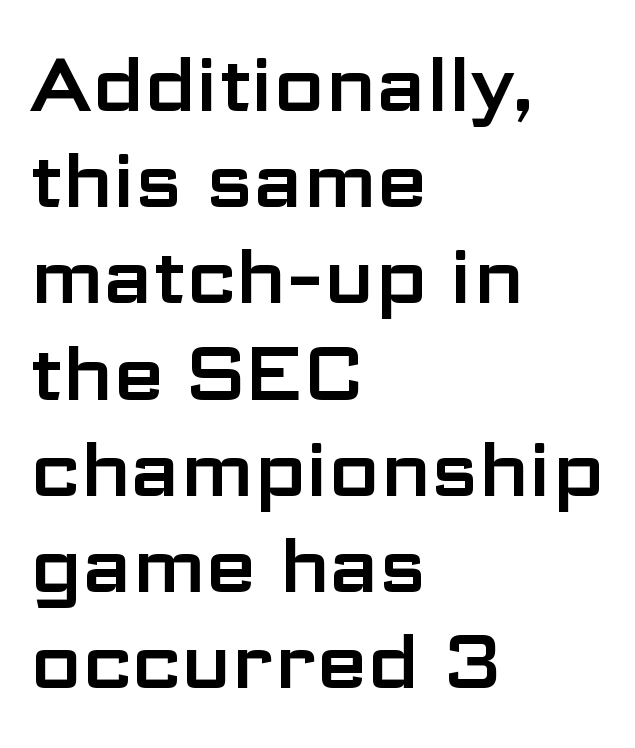
The image shows 74 px wide sans-serif type, upright; set left-aligned, normal line spacing (1.3x), normal letter spacing, not underlined; low stroke contrast and a medium x-height.
